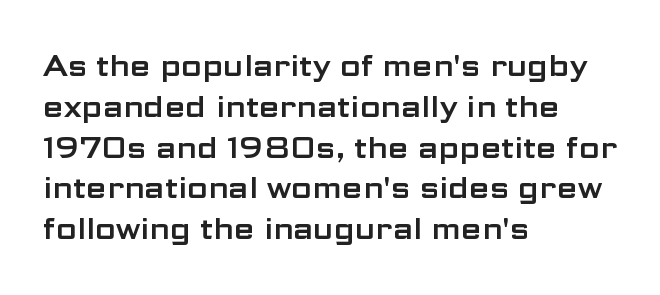
The typesetter chose a ragged-right arrangement here. The foot of each line stays bare and open. You can tell it's not italic because the verticals are truly vertical. The rendering uses natural spacing where letterforms have individual widths. The glyphs in this specimen are sans serif. Leading matches the norm, producing a regular column.
